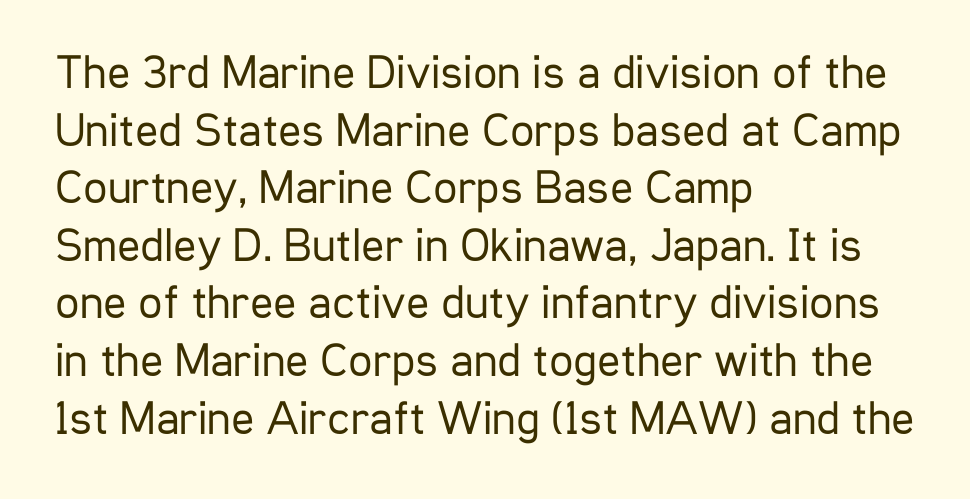
{"serif": "no", "italic": "no", "bold": "no", "weight": "regular", "width": "condensed", "stroke_contrast": "low", "x_height": "medium", "monospaced": "no", "underline": "no", "align": "left", "line_spacing_ratio": 1.2, "letter_spacing": "normal", "letter_spacing_em": 0.0, "glyph_px": 48}
